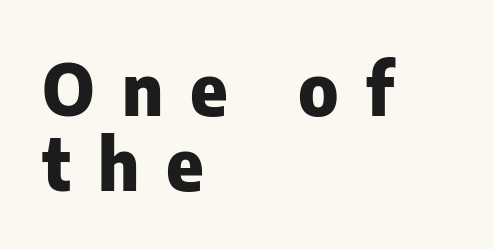
The image shows 71 px heavy sans-serif type, upright; set left-aligned, tight line spacing (1.05x), unusually wide letter spacing (+0.38 em), not underlined; low stroke contrast and a medium x-height.
